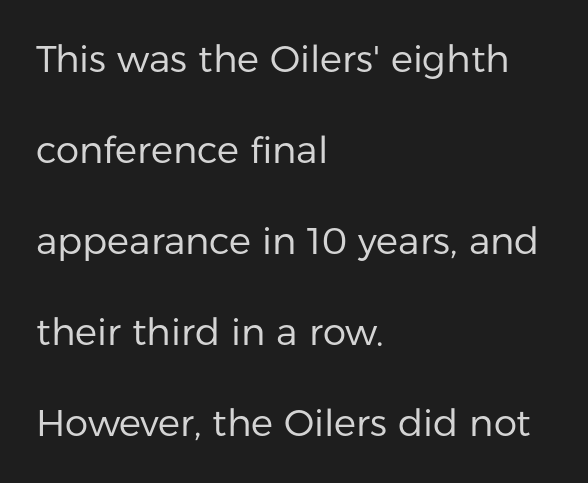
{"serif": "no", "italic": "no", "bold": "no", "weight": "regular", "width": "normal", "stroke_contrast": "low", "x_height": "medium", "monospaced": "no", "underline": "no", "align": "left", "line_spacing": "loose", "line_spacing_ratio": 2.46, "letter_spacing": "normal", "letter_spacing_em": 0.0, "glyph_px": 37}
